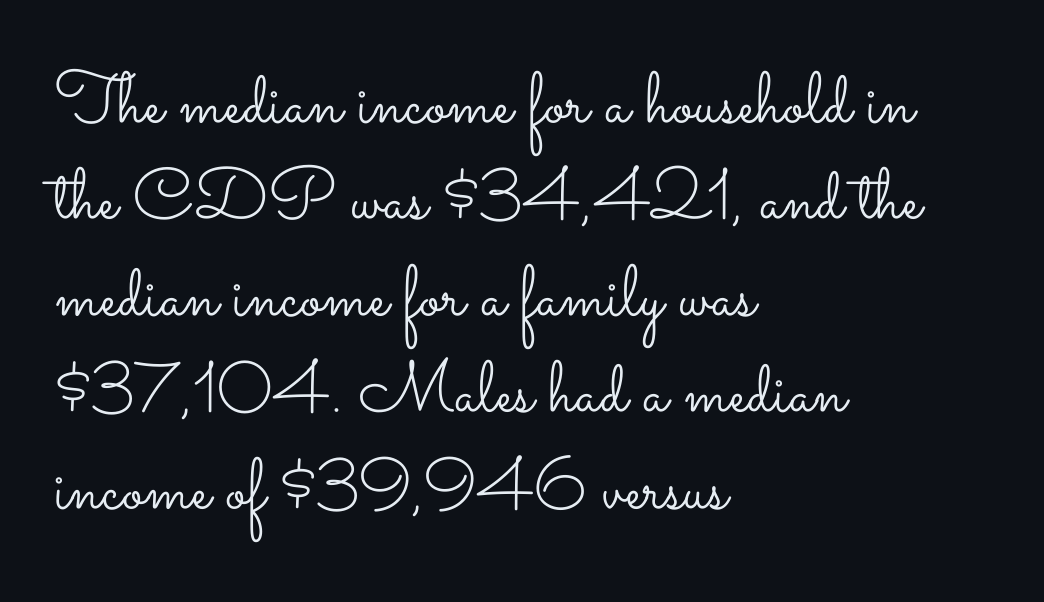
{"bold": "no", "weight": "light", "width": "wide", "stroke_contrast": "low", "x_height": "small", "monospaced": "no", "underline": "no", "align": "left", "line_spacing": "normal", "line_spacing_ratio": 1.34, "letter_spacing": "normal", "letter_spacing_em": 0.0, "glyph_px": 72}
